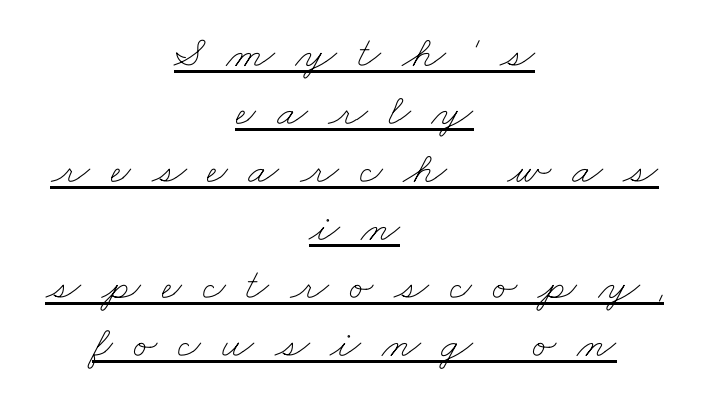
Q: Is the text bold? A: No.
Q: Is the text underlined? A: Yes.
Q: How is the paragraph aligned? A: Centered.
Q: Is the spacing between letters normal or unusually wide? A: Unusually wide.
Q: Is the spacing between lines tight, normal or loose? A: Normal.
Q: Width (condensed, normal, or wide)? A: Wide.
Q: Stroke contrast? A: Low.
Q: x-height? A: Small.
Q: Monospaced? A: No.
